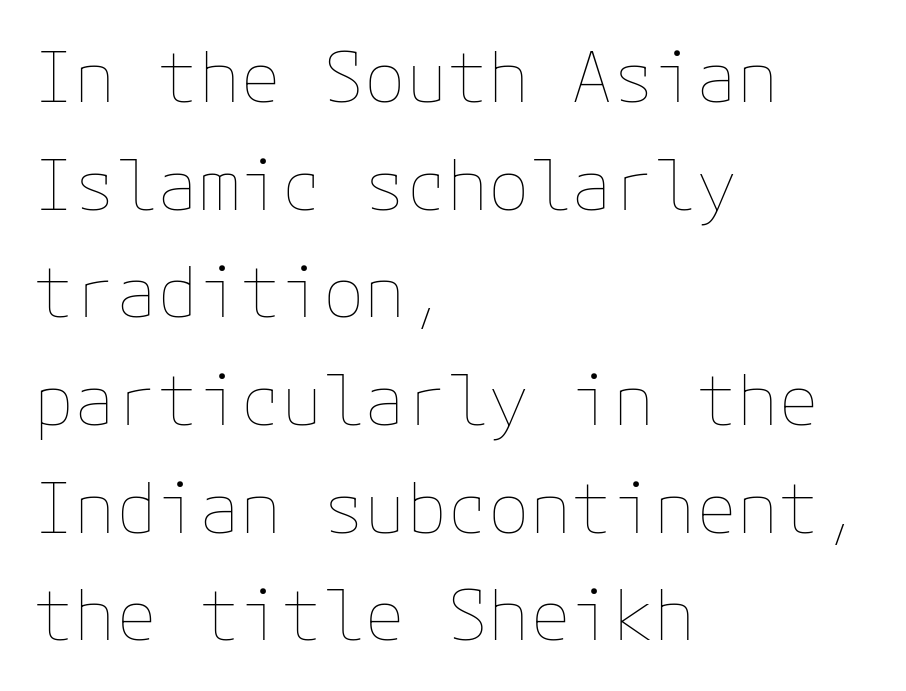
{"italic": "no", "bold": "no", "weight": "thin", "width": "normal", "stroke_contrast": "low", "x_height": "medium", "underline": "no", "align": "left", "line_spacing": "normal", "line_spacing_ratio": 1.56, "letter_spacing": "normal", "letter_spacing_em": 0.0, "glyph_px": 69}
